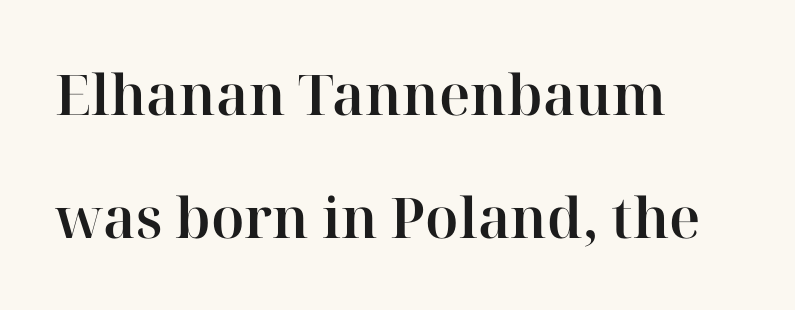
Q: Is the text italic (slanted)? A: No, it is upright.
Q: Is the typeface a serif or a sans-serif typeface? A: Serif.
Q: Is the text underlined? A: No.
Q: How is the paragraph aligned? A: Left-aligned.
Q: Is the spacing between letters normal or unusually wide? A: Normal.
Q: Is the spacing between lines tight, normal or loose? A: Loose.
Q: Width (condensed, normal, or wide)? A: Normal.
Q: Stroke contrast? A: High.
Q: x-height? A: Medium.
Q: Monospaced? A: No.
